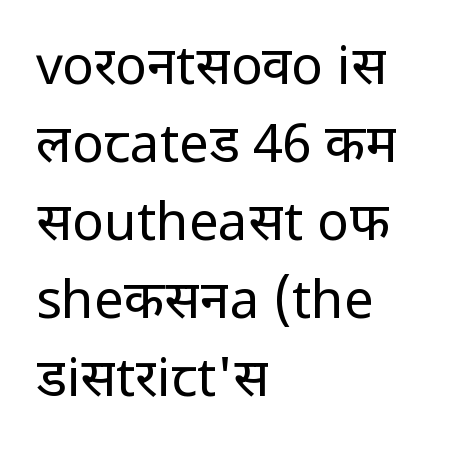
{"serif": "no", "italic": "no", "bold": "no", "weight": "regular", "width": "normal", "stroke_contrast": "low", "x_height": "medium", "monospaced": "no", "underline": "no", "align": "left", "line_spacing": "normal", "line_spacing_ratio": 1.47, "letter_spacing": "normal", "letter_spacing_em": 0.0, "glyph_px": 53}
